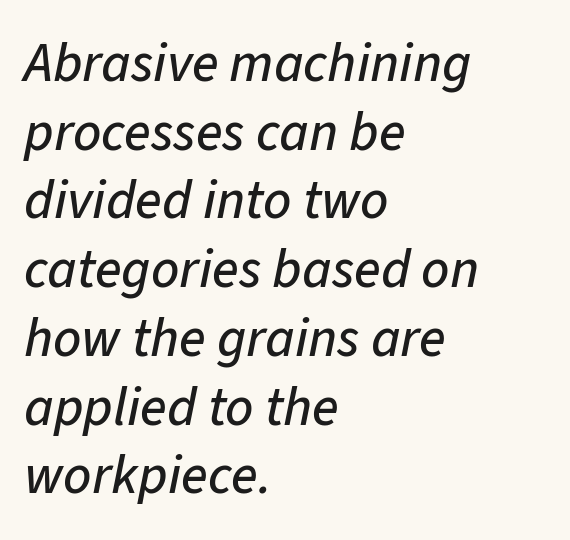
The image shows 55 px text type, italic (leaning right); set left-aligned, normal line spacing (1.25x), normal letter spacing, not underlined; low stroke contrast and a medium x-height.
